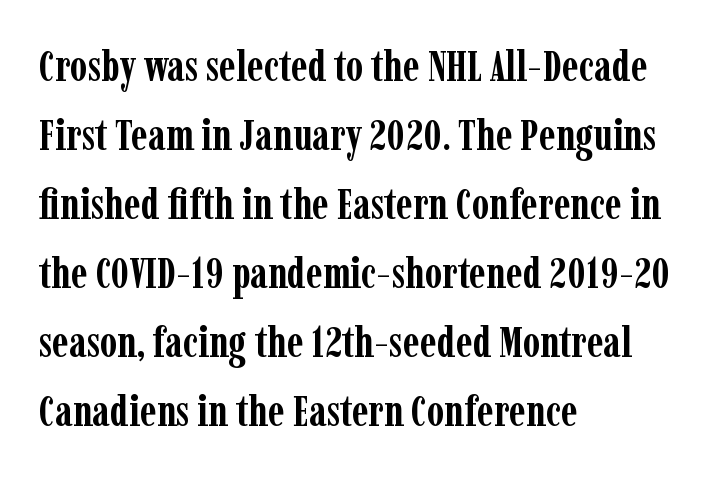
The image shows 44 px semibold, condensed serif type, upright; set left-aligned, normal line spacing (1.57x), normal letter spacing, not underlined; low stroke contrast and a medium x-height.
